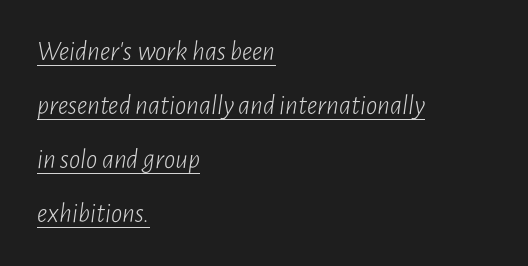
Standard letterfit; no display-style spreading of the glyphs. The font is comparable to plain body text, perhaps lighter. Spacing verdict: proportional, widths tailored to each character. There's an unmistakable incline to the writing here.
